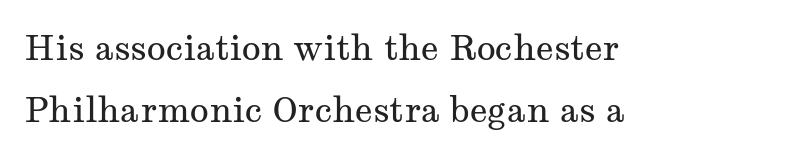
{"serif": "yes", "italic": "no", "bold": "no", "weight": "regular", "width": "wide", "stroke_contrast": "medium", "x_height": "medium", "monospaced": "no", "underline": "no", "align": "left", "line_spacing_ratio": 1.76, "letter_spacing": "normal", "letter_spacing_em": 0.0, "glyph_px": 35}
